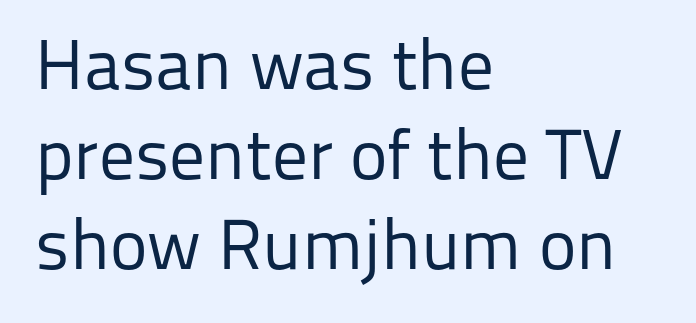
The image shows 71 px regular-weight sans-serif type, upright; set left-aligned, normal line spacing (1.27x), normal letter spacing, not underlined; low stroke contrast and a medium x-height.
